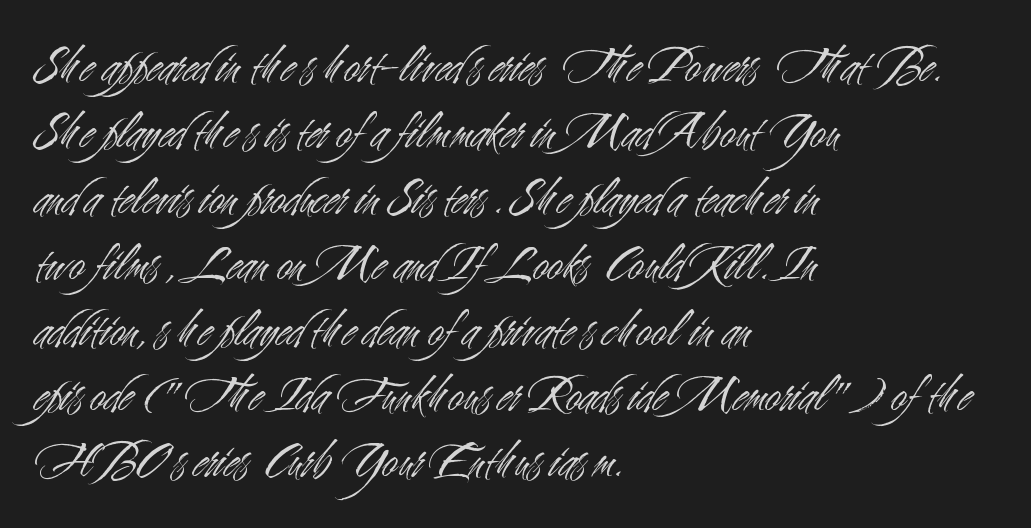
{"serif": "no", "bold": "no", "weight": "light", "width": "condensed", "stroke_contrast": "medium", "x_height": "small", "monospaced": "no", "underline": "no", "align": "left", "line_spacing_ratio": 1.22, "letter_spacing": "normal", "letter_spacing_em": 0.0, "glyph_px": 54}
